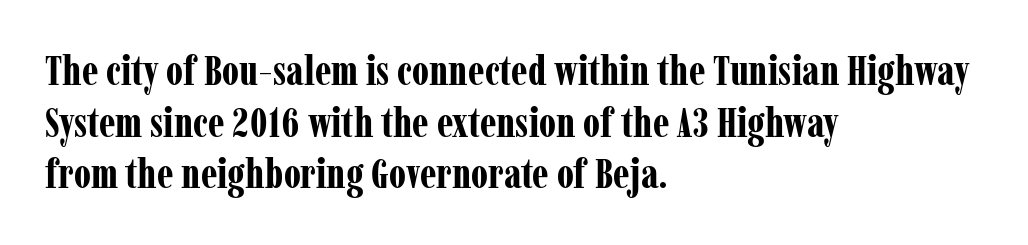
{"serif": "yes", "italic": "no", "bold": "yes", "weight": "bold", "width": "condensed", "stroke_contrast": "low", "x_height": "medium", "monospaced": "no", "underline": "no", "align": "left", "line_spacing_ratio": 1.23, "letter_spacing": "normal", "letter_spacing_em": 0.0, "glyph_px": 42}
